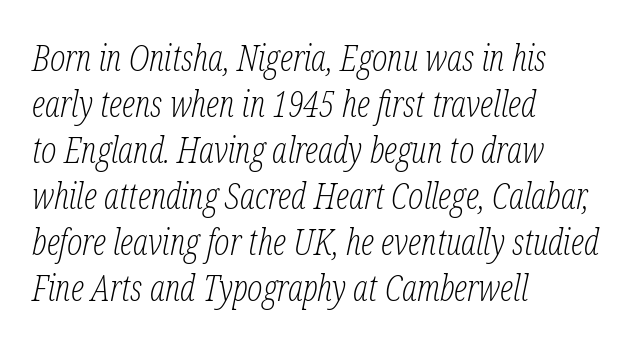
The image shows 36 px light, condensed serif type, italic (leaning right); set left-aligned, normal line spacing (1.28x), normal letter spacing, not underlined; low stroke contrast and a medium x-height.
